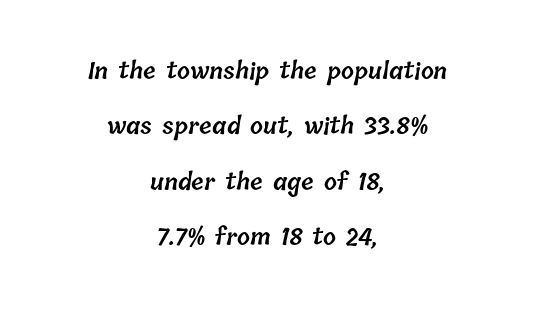
Q: Is the text bold? A: Semi-bold.
Q: Is the text underlined? A: No.
Q: How is the paragraph aligned? A: Centered.
Q: Is the spacing between letters normal or unusually wide? A: Normal.
Q: Is the spacing between lines tight, normal or loose? A: Loose.
